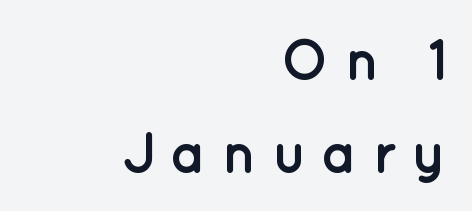
{"serif": "no", "italic": "no", "bold": "yes", "weight": "semibold", "width": "normal", "stroke_contrast": "low", "x_height": "medium", "monospaced": "no", "underline": "no", "align": "right", "line_spacing": "normal", "line_spacing_ratio": 1.63, "letter_spacing": "wide", "letter_spacing_em": 0.27, "glyph_px": 57}
